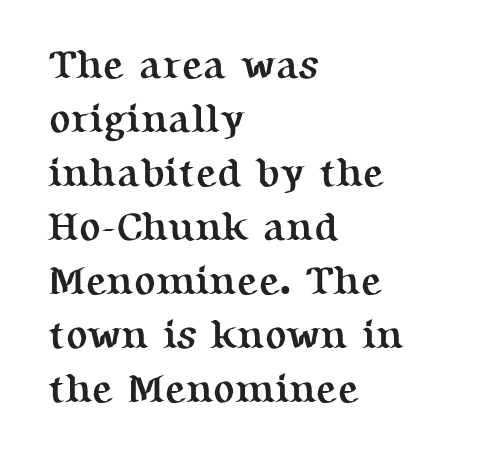
The image shows 40 px semibold serif type, upright; set left-aligned, normal line spacing (1.35x), normal letter spacing, not underlined; medium stroke contrast and a medium x-height.
